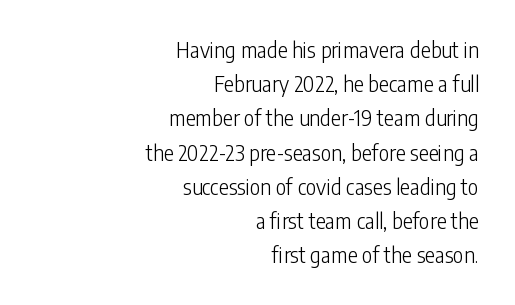
{"italic": "no", "bold": "no", "underline": "no", "align": "right", "line_spacing": "normal", "line_spacing_ratio": 1.63, "letter_spacing": "normal", "letter_spacing_em": 0.0, "glyph_px": 21}
